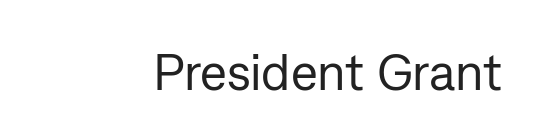
{"serif": "no", "italic": "no", "bold": "no", "weight": "regular", "width": "normal", "stroke_contrast": "low", "x_height": "medium", "monospaced": "no", "underline": "no", "letter_spacing": "normal", "letter_spacing_em": 0.0, "glyph_px": 51}
